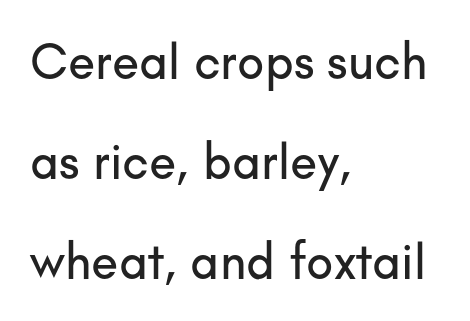
Check under the words: just untouched page. The letters advance in unequal steps, a hallmark of proportional type. You could fit nearly another row in the gap between these rows. This sample uses an upright cut, with every glyph sitting square on the baseline. If you drew a ruler down the left edge, every line would touch it. In terms of letterspacing, this is plain default setting.
